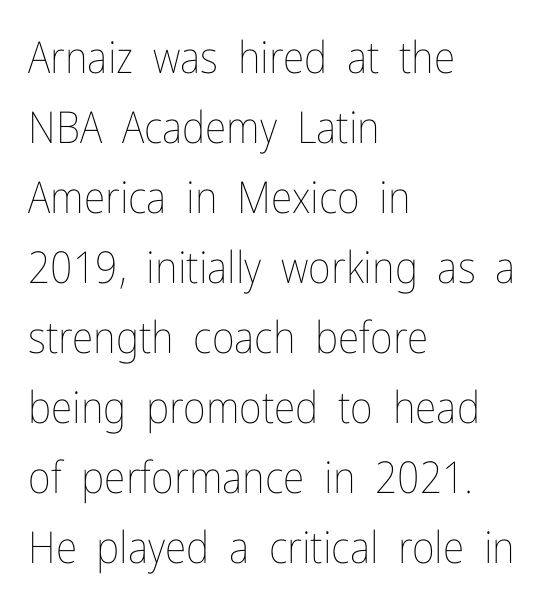
Q: Is the text bold? A: No.
Q: Is the text italic (slanted)? A: No, it is upright.
Q: Is the text underlined? A: No.
Q: How is the paragraph aligned? A: Left-aligned.
Q: Is the spacing between letters normal or unusually wide? A: Normal.
Q: Is the spacing between lines tight, normal or loose? A: Normal.
Q: Width (condensed, normal, or wide)? A: Condensed.
Q: Stroke contrast? A: Low.
Q: x-height? A: Medium.
Q: Monospaced? A: No.
